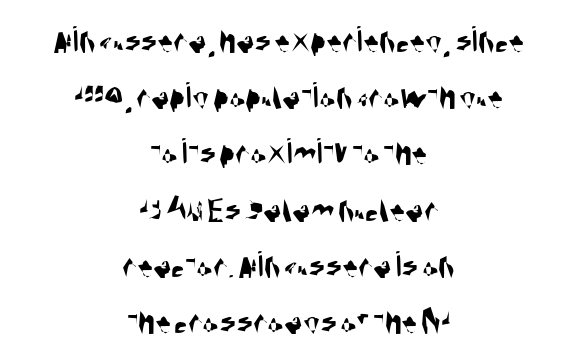
The image shows 38 px condensed sans-serif type; set centered, normal line spacing (1.48x), normal letter spacing, not underlined; medium stroke contrast and a large x-height.
